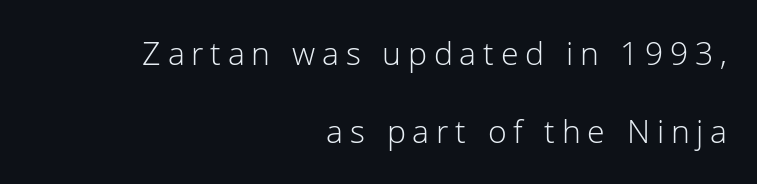
Honestly, there is no underline to notice here at all. The passage is arranged like a letterhead date or caption credit — flush right. Unlike italic type, these characters show no tilt at all. Do the characters align in a grid? No, the font is proportional. Look at the bottom of the vertical strokes: they stop flat, with no serifs.
